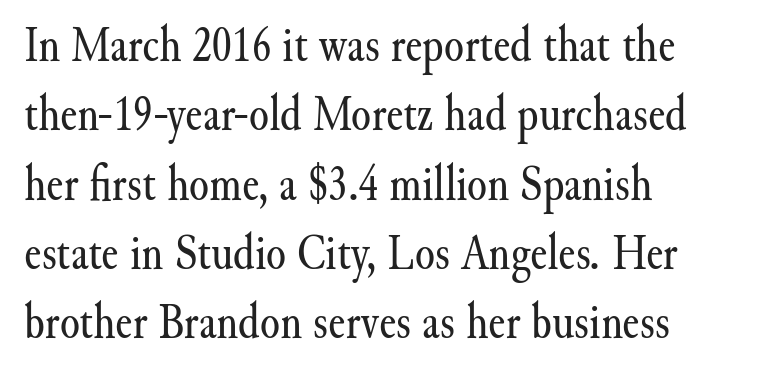
{"serif": "yes", "italic": "no", "bold": "no", "weight": "regular", "width": "normal", "stroke_contrast": "medium", "x_height": "small", "monospaced": "no", "underline": "no", "align": "left", "line_spacing": "normal", "line_spacing_ratio": 1.36, "letter_spacing": "normal", "letter_spacing_em": 0.0, "glyph_px": 51}
